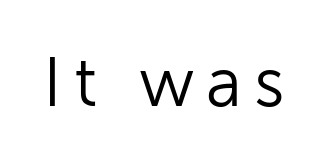
{"serif": "no", "italic": "no", "bold": "no", "weight": "light", "width": "normal", "stroke_contrast": "low", "x_height": "medium", "monospaced": "no", "underline": "no", "glyph_px": 69}
